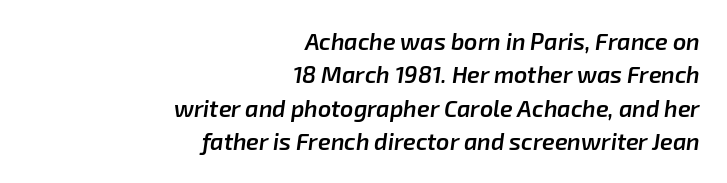
{"italic": "yes", "lean": "right", "slant_degrees": 8, "bold": "semi", "underline": "no", "align": "right", "line_spacing": "normal", "line_spacing_ratio": 1.45, "letter_spacing": "normal", "letter_spacing_em": 0.0, "glyph_px": 23}
